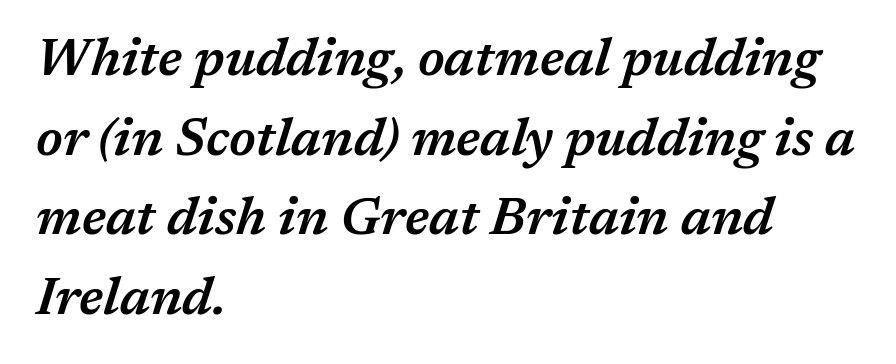
The image shows 52 px semibold type, italic (leaning right); set left-aligned, normal line spacing (1.53x), normal letter spacing, not underlined; medium stroke contrast and a medium x-height.
